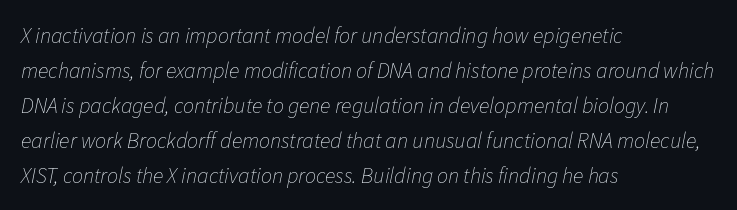
The typeface has the unassuming heft of standard copy or less. Does extra space separate the letters? No, they use regular spacing. Line starts are locked; line ends wander. This is oblique type, the kind used for emphasis or titles. Interline gaps are of average width in this sample.
